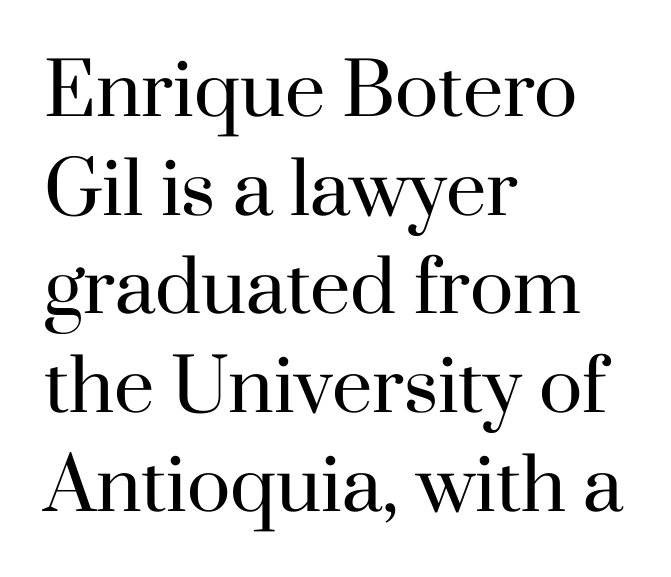
{"serif": "yes", "italic": "no", "bold": "no", "weight": "regular", "width": "normal", "stroke_contrast": "high", "x_height": "small", "monospaced": "no", "underline": "no", "align": "left", "line_spacing": "normal", "line_spacing_ratio": 1.37, "letter_spacing": "normal", "letter_spacing_em": 0.0, "glyph_px": 72}
